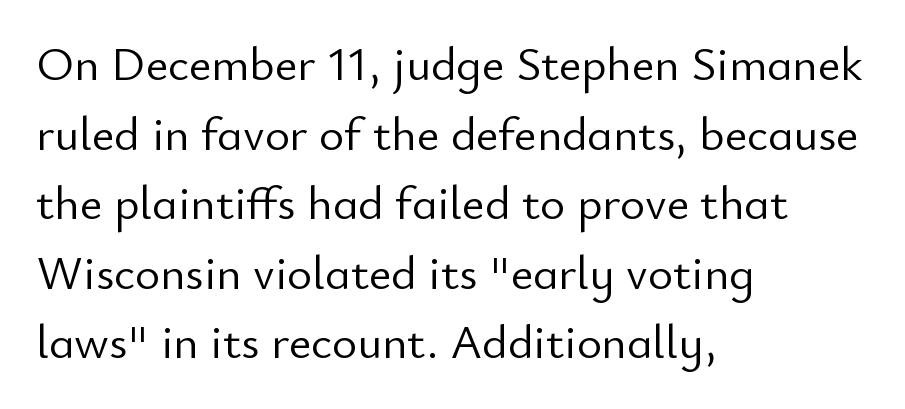
A normal amount of white space separates one row of letters from the next. The typography opts for an upright posture over an oblique one. Stroke terminals: plain, sans-serif. A clean baseline with only descenders dipping below it. The compositor pushed each line to the left boundary. Students, note that the glyphs here touch the page at normal intervals.
